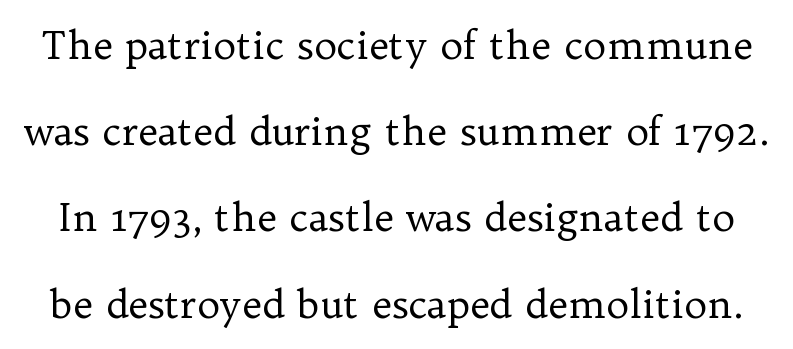
Check the space under the baseline: it is left empty. Typographically, this falls in the serif category. The rendering uses natural spacing where letterforms have individual widths. Italic: no, the glyphs are upright roman.
